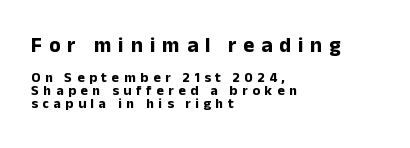
{"italic": "no", "bold": "yes", "underline": "no", "align": "left", "line_spacing": "tight", "line_spacing_ratio": 0.95, "letter_spacing": "wide", "letter_spacing_em": 0.33, "larger_block": "first", "size_ratio": 1.5, "glyph_px": 21}
